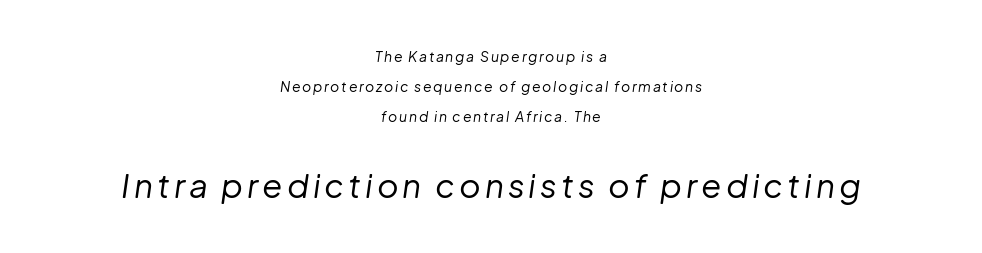
The image shows 33 px regular-weight type, italic (leaning right); set centered, loose line spacing (2.13x), not underlined; the second (bottom) block is 2.36x larger; low stroke contrast and a medium x-height.
